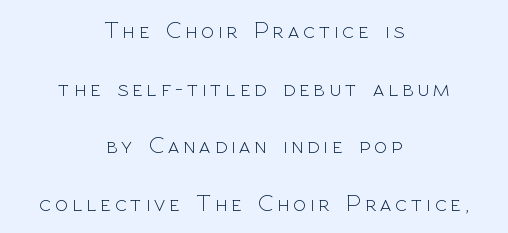
The weight tops out at a normal text grade. These lines stand farther apart than default settings would place them. The typesetter chose a symmetrical, centered arrangement here. Tall strokes in this sample are plumb rather than angled. Plain, unruled lines of type.
